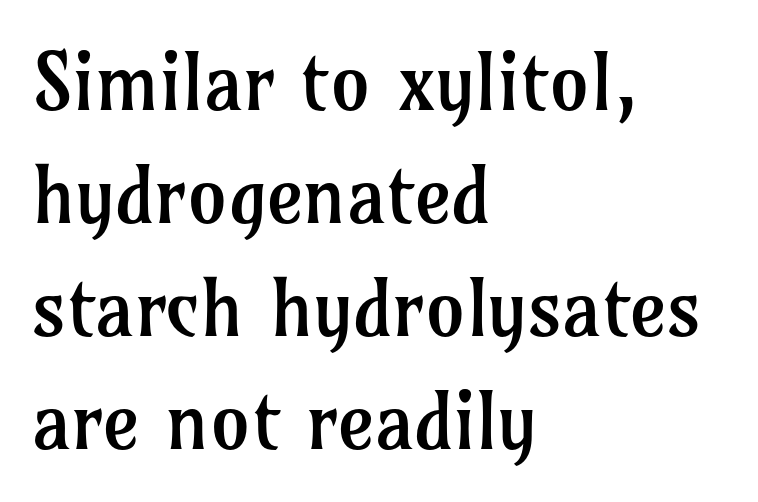
The type sits square on the baseline with zero lean. Looks like regular typesetting: each glyph gets only the width it needs. How are the letters spaced? Ordinarily, with no added tracking. The designer left line spacing at the default. This rendering uses left alignment, leaving the right contour irregular.
